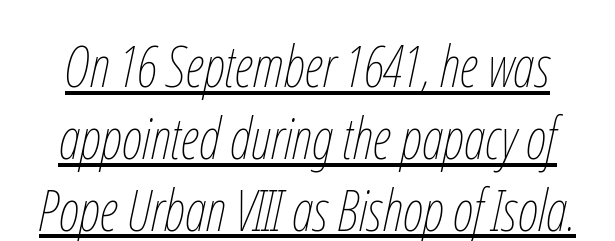
{"italic": "yes", "lean": "right", "slant_degrees": 12, "bold": "no", "weight": "thin", "width": "condensed", "stroke_contrast": "low", "x_height": "medium", "monospaced": "no", "underline": "yes", "line_spacing": "normal", "line_spacing_ratio": 1.26, "letter_spacing": "normal", "letter_spacing_em": 0.0, "glyph_px": 57}
